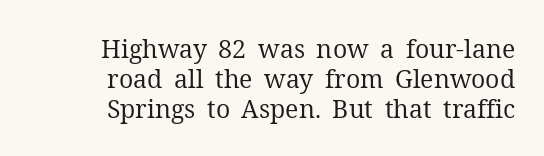
The image shows 25 px text type, upright; set right-aligned, line spacing 1.21x, normal letter spacing, not underlined.
